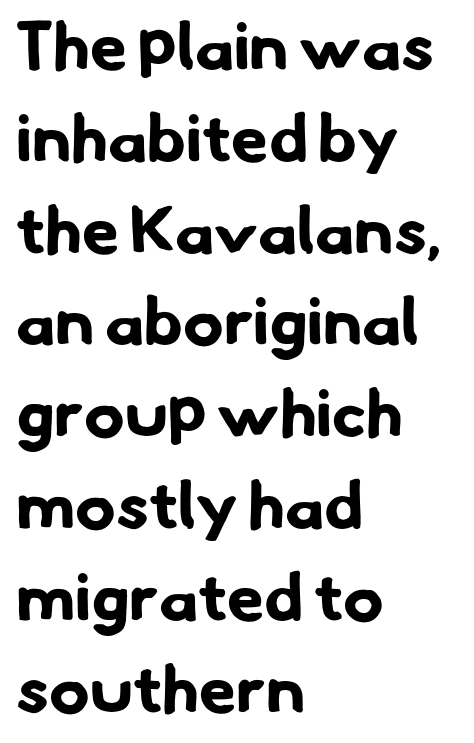
The lines sit at an ordinary, default distance from one another. A typesetter would call this zero additional tracking. Heft: maximum for text — a bold. Alignment: flush left. A typesetter would call this proportional, since set widths differ per character.
